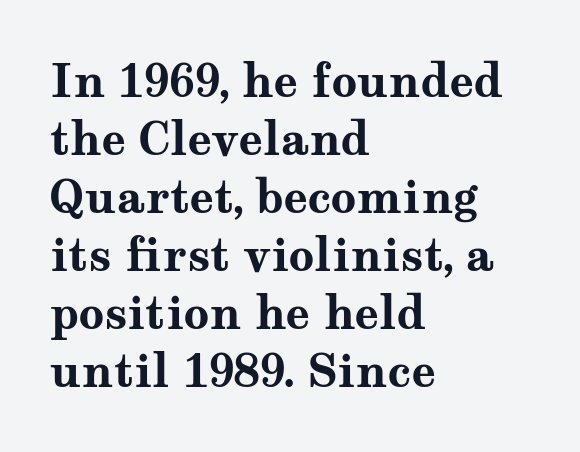
Note: serifs present on the glyphs. Descenders are the only things crossing below the line. Vertically, the passage feels balanced, rows spaced as you'd expect. Posture: vertical. Do the characters align in a grid? No, the font is proportional.
